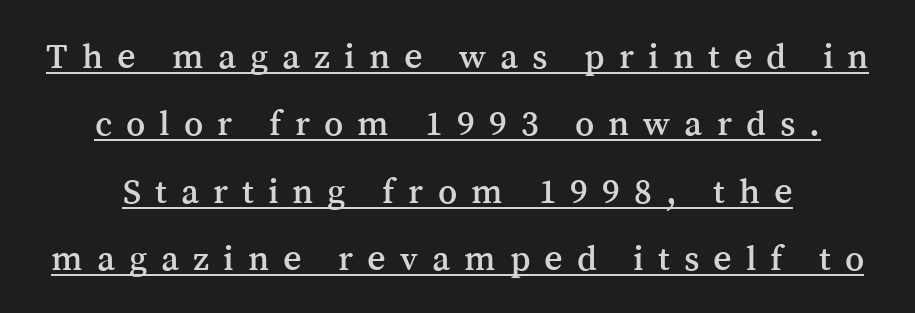
Q: Is the text italic (slanted)? A: No, it is upright.
Q: Is the typeface a serif or a sans-serif typeface? A: Serif.
Q: Is the text underlined? A: Yes.
Q: Is the spacing between letters normal or unusually wide? A: Unusually wide.
Q: Width (condensed, normal, or wide)? A: Normal.
Q: Stroke contrast? A: Medium.
Q: x-height? A: Medium.
Q: Monospaced? A: No.
